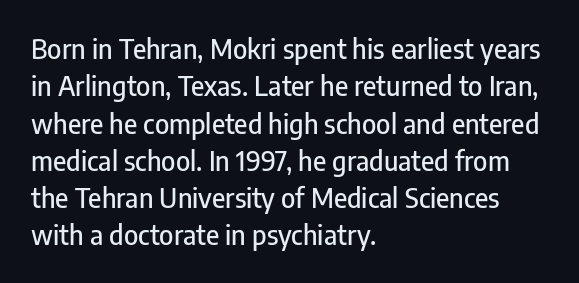
Normally led — the rows are evenly, conventionally spaced. Letter spacing: default. This is the regular roman posture of the typeface. Clear beneath every line of the passage. This rendering uses left alignment, leaving the right contour irregular.
